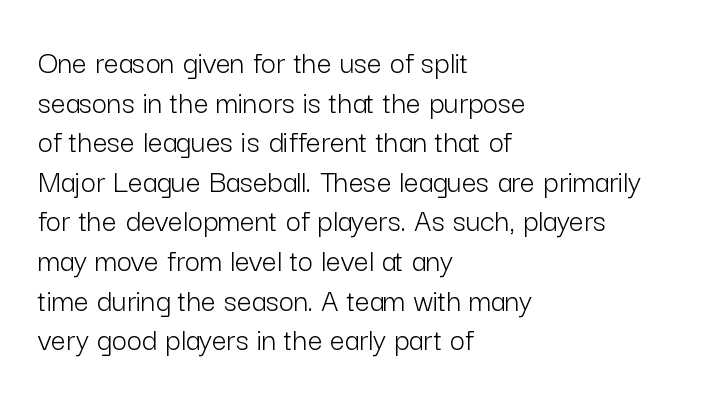
Q: Is the text bold? A: No.
Q: Is the text italic (slanted)? A: No, it is upright.
Q: Is the typeface a serif or a sans-serif typeface? A: Sans-serif.
Q: Is the text underlined? A: No.
Q: How is the paragraph aligned? A: Left-aligned.
Q: Is the spacing between letters normal or unusually wide? A: Normal.
Q: Width (condensed, normal, or wide)? A: Normal.
Q: Stroke contrast? A: Low.
Q: x-height? A: Medium.
Q: Monospaced? A: No.
